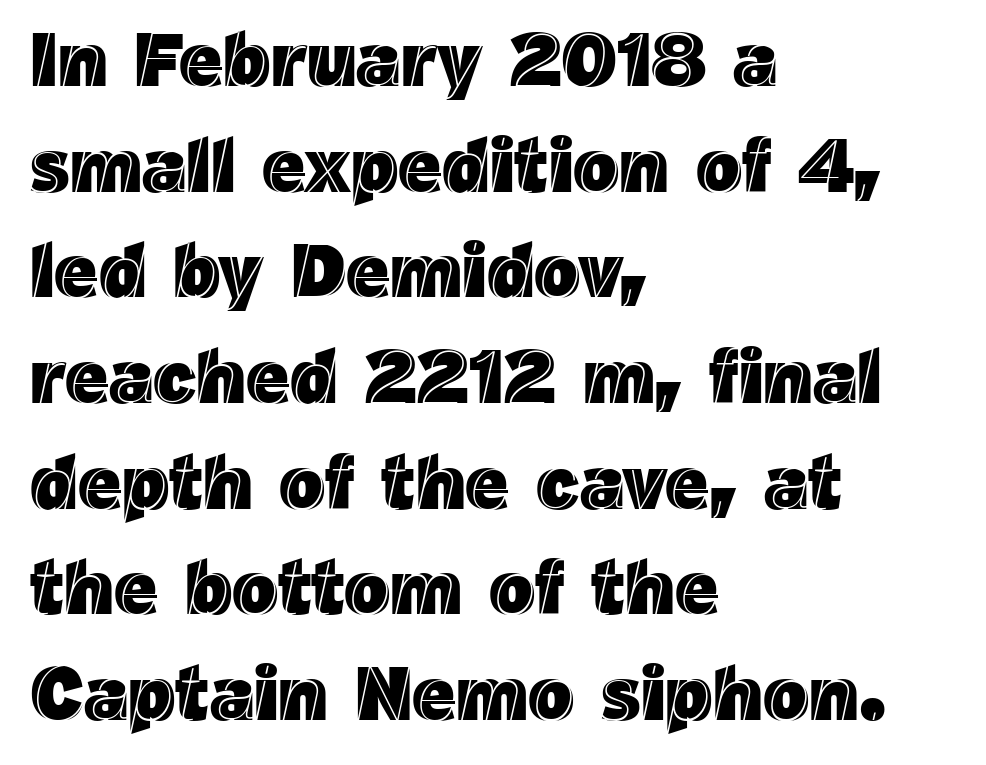
The image shows 76 px text type, upright; set left-aligned, normal line spacing (1.39x), normal letter spacing, not underlined; a medium x-height.
